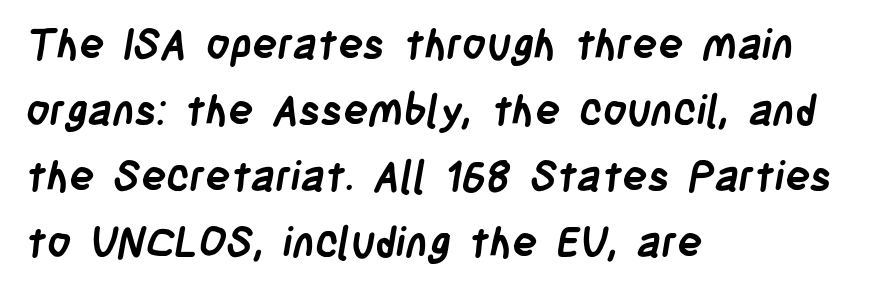
Honestly, there is no underline to notice here at all. Does the weight exceed regular? Yes, all the way to bold. Compared with a centered layout, this one pins lines to the left instead. Does the type have serifs? No, each stem ends abruptly. Evenly set lines give the paragraph a standard silhouette.
